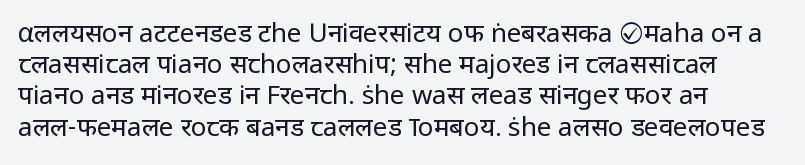
Q: Is the text bold? A: No.
Q: Is the text italic (slanted)? A: No, it is upright.
Q: Is the text underlined? A: No.
Q: How is the paragraph aligned? A: Left-aligned.
Q: Is the spacing between letters normal or unusually wide? A: Normal.
